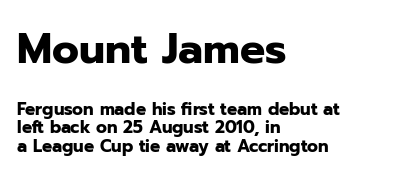
Q: Is the text bold? A: Yes.
Q: Is the text italic (slanted)? A: No, it is upright.
Q: Is the typeface a serif or a sans-serif typeface? A: Sans-serif.
Q: Is the text underlined? A: No.
Q: How is the paragraph aligned? A: Left-aligned.
Q: Is the spacing between letters normal or unusually wide? A: Normal.
Q: Is the spacing between lines tight, normal or loose? A: Tight.
Q: Which block of text is set in a larger size, the first (top) or the second (bottom)? A: The first (top) one.
Q: Width (condensed, normal, or wide)? A: Normal.
Q: Stroke contrast? A: Low.
Q: x-height? A: Medium.
Q: Monospaced? A: No.
